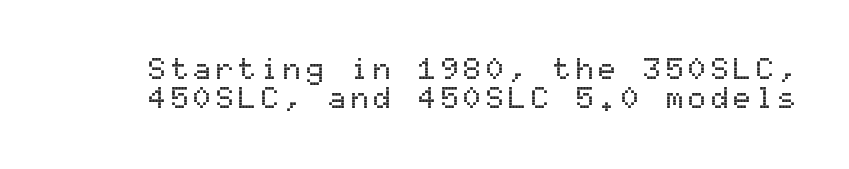
Q: Is the text italic (slanted)? A: No, it is upright.
Q: Is the typeface a serif or a sans-serif typeface? A: Sans-serif.
Q: Is the text underlined? A: No.
Q: Is the spacing between lines tight, normal or loose? A: Tight.
Q: Width (condensed, normal, or wide)? A: Normal.
Q: Stroke contrast? A: Medium.
Q: x-height? A: Medium.
Q: Monospaced? A: Yes.
